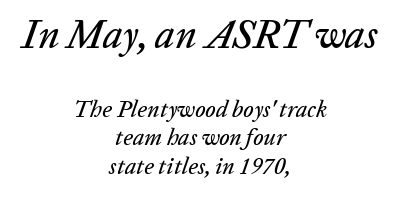
The passage shown is typed in a proportional face where columns would drift. What stands out about the letter spacing? Nothing — it is the standard amount. The glyphs look as if they've been sheared to an angle. The space directly below the letters is spotless. One-word summary of the alignment: center.
